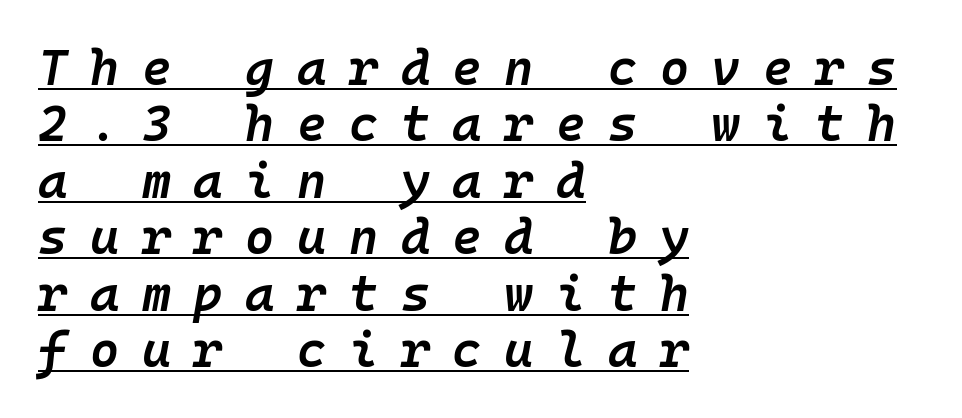
The image shows 50 px semibold type, italic (leaning right), monospaced; set left-aligned, tight line spacing (1.13x), unusually wide letter spacing (+0.45 em), underlined; low stroke contrast and a medium x-height.
